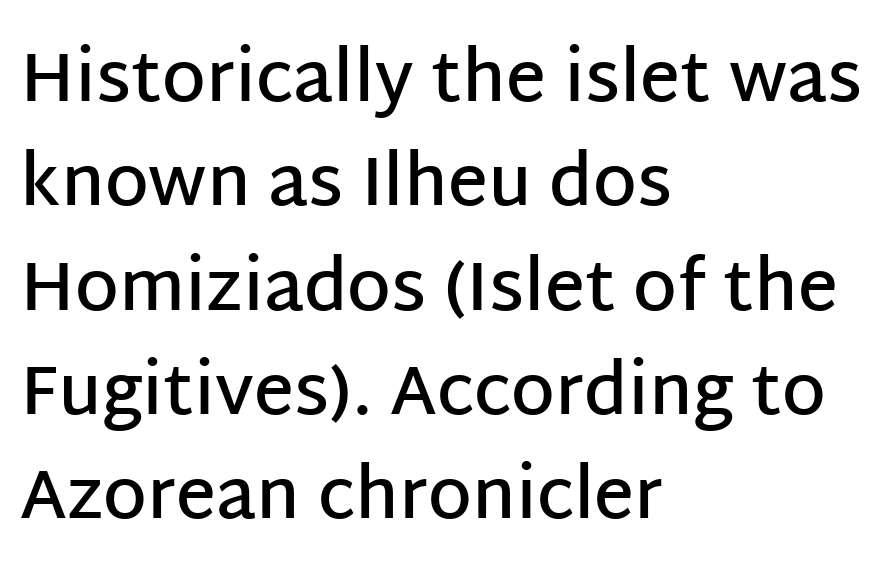
The image shows 70 px semibold sans-serif type, upright; set left-aligned, normal line spacing (1.49x), normal letter spacing, not underlined; low stroke contrast and a large x-height.
